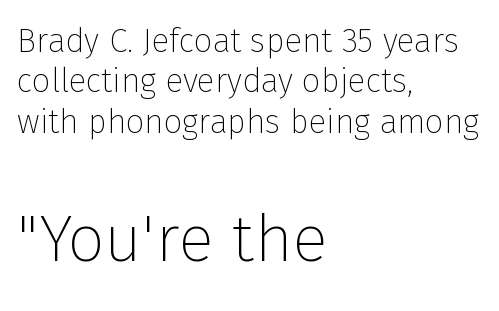
Q: Is the text bold? A: No.
Q: Is the text italic (slanted)? A: No, it is upright.
Q: Is the typeface a serif or a sans-serif typeface? A: Sans-serif.
Q: Is the text underlined? A: No.
Q: How is the paragraph aligned? A: Left-aligned.
Q: Is the spacing between letters normal or unusually wide? A: Normal.
Q: Which block of text is set in a larger size, the first (top) or the second (bottom)? A: The second (bottom) one.
Q: Width (condensed, normal, or wide)? A: Normal.
Q: Stroke contrast? A: Low.
Q: x-height? A: Medium.
Q: Monospaced? A: No.
